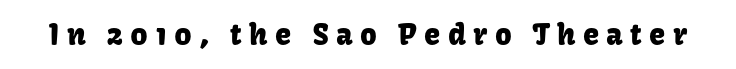
{"serif": "no", "italic": "no", "width": "normal", "stroke_contrast": "low", "x_height": "medium", "monospaced": "no", "underline": "no", "letter_spacing": "wide", "letter_spacing_em": 0.26, "glyph_px": 29}
